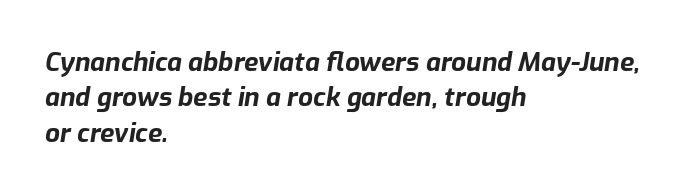
Q: Is the text bold? A: Yes.
Q: Is the text italic (slanted)? A: Yes, it leans right by about 9 degrees.
Q: Is the text underlined? A: No.
Q: How is the paragraph aligned? A: Left-aligned.
Q: Is the spacing between letters normal or unusually wide? A: Normal.
Q: Is the spacing between lines tight, normal or loose? A: Normal.
